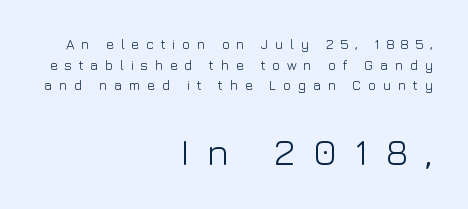
Regular leading. Unlike italic type, these characters show no tilt at all. Rule under the text: the space is simply empty. Letters have the restrained weight of plain body copy at most. Size hierarchy here favors the trailing block over the leading one.
